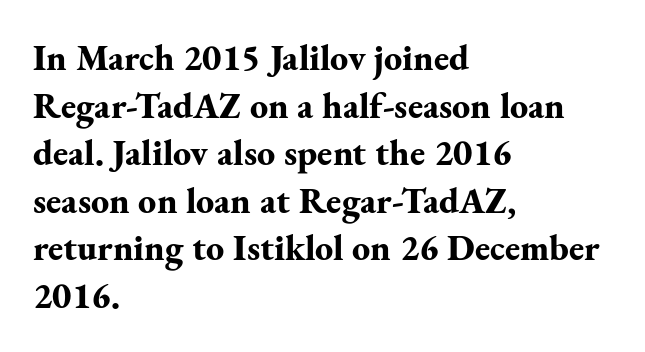
The image shows 36 px bold serif type, upright; set left-aligned, normal line spacing (1.32x), normal letter spacing, not underlined; medium stroke contrast and a small x-height.
